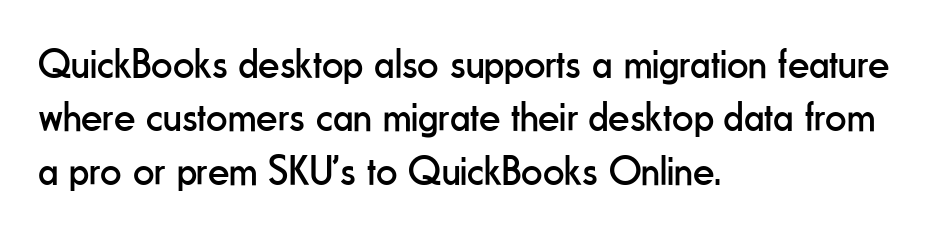
The image shows 42 px regular-weight, condensed sans-serif type, upright; set left-aligned, normal line spacing (1.27x), normal letter spacing, not underlined; low stroke contrast and a small x-height.
